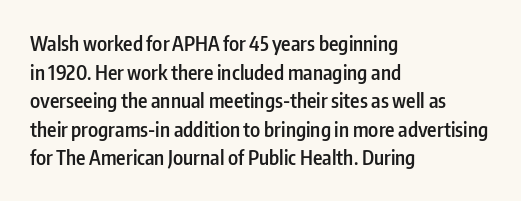
{"italic": "no", "bold": "semi", "underline": "no", "align": "left", "line_spacing": "normal", "line_spacing_ratio": 1.43, "letter_spacing": "normal", "letter_spacing_em": 0.0, "glyph_px": 20}
